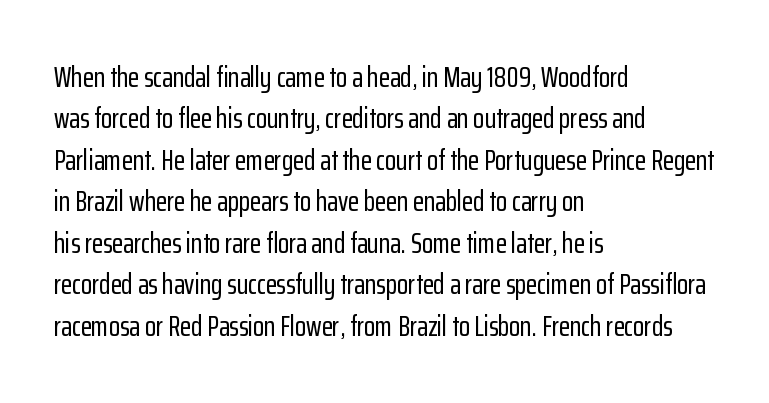
In terms of letterform style, serifs are entirely absent. Glance below the letters and you will spot only blank space. The typesetter chose a ragged-right arrangement here. The rendering keeps characters at their native spacing. The face used here is proportionally spaced, like ordinary book or web type.
